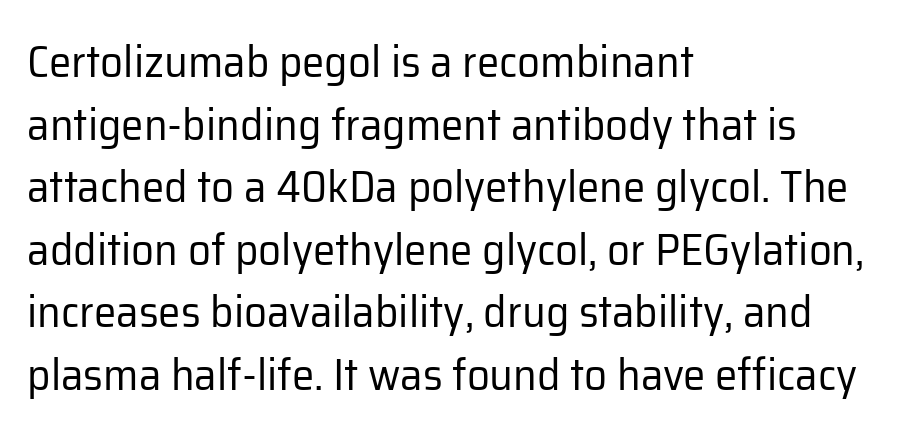
The image shows 45 px regular-weight sans-serif type, upright; set left-aligned, normal line spacing (1.39x), normal letter spacing, not underlined; low stroke contrast and a medium x-height.
